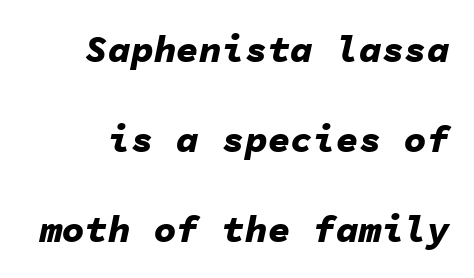
The image shows 38 px bold type, italic (leaning right), monospaced; set loose line spacing (2.37x), normal letter spacing, not underlined; low stroke contrast and a medium x-height.
